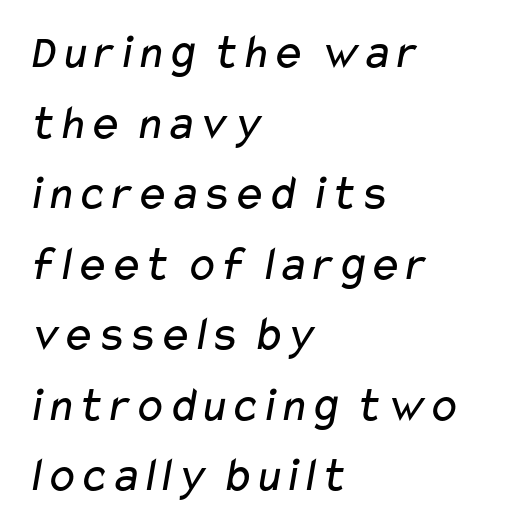
The image shows 49 px regular-weight, wide sans-serif type; set left-aligned, normal line spacing (1.44x), normal letter spacing, not underlined; low stroke contrast and a medium x-height.
